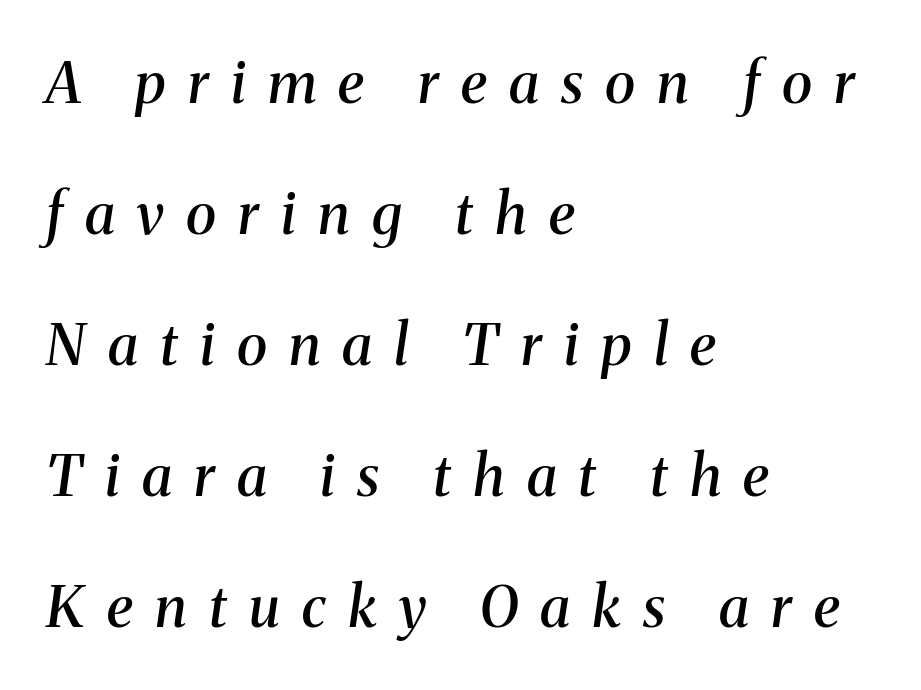
{"serif": "yes", "italic": "yes", "lean": "right", "slant_degrees": 8, "bold": "semi", "weight": "semibold", "width": "normal", "stroke_contrast": "medium", "x_height": "medium", "monospaced": "no", "underline": "no", "align": "left", "line_spacing": "loose", "line_spacing_ratio": 2.3, "letter_spacing": "wide", "letter_spacing_em": 0.39, "glyph_px": 57}
